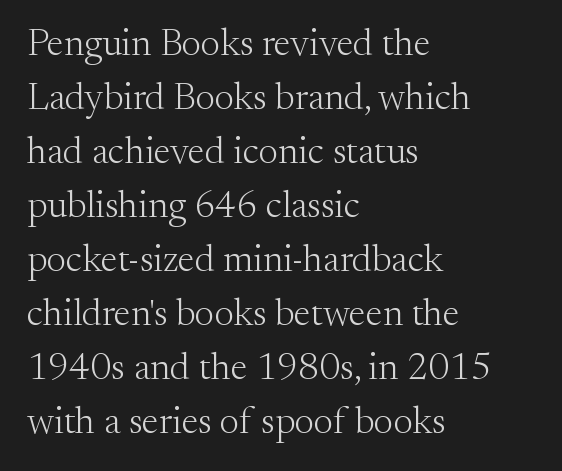
Successive baselines arrive at the customary interval. How are the letters spaced? Ordinarily, with no added tracking. The weight would be labelled regular, book, light, or lighter still. The passage shown is typed in a proportional face where columns would drift. The axis of the letterforms is exactly vertical. Examine the stroke ends and you'll spot serifs.
